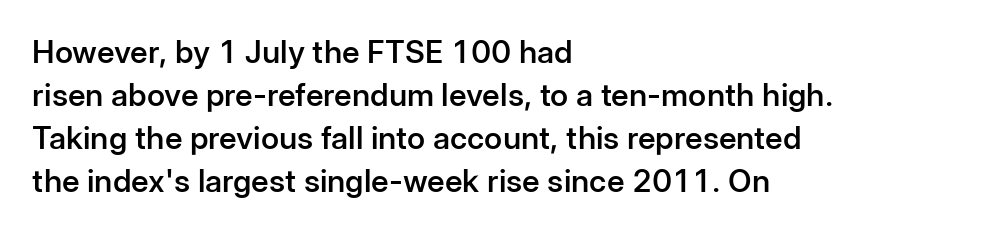
Q: Is the text bold? A: Semi-bold.
Q: Is the text italic (slanted)? A: No, it is upright.
Q: Is the typeface a serif or a sans-serif typeface? A: Sans-serif.
Q: Is the text underlined? A: No.
Q: How is the paragraph aligned? A: Left-aligned.
Q: Is the spacing between letters normal or unusually wide? A: Normal.
Q: Is the spacing between lines tight, normal or loose? A: Normal.
Q: Width (condensed, normal, or wide)? A: Normal.
Q: Stroke contrast? A: Low.
Q: x-height? A: Medium.
Q: Monospaced? A: No.
